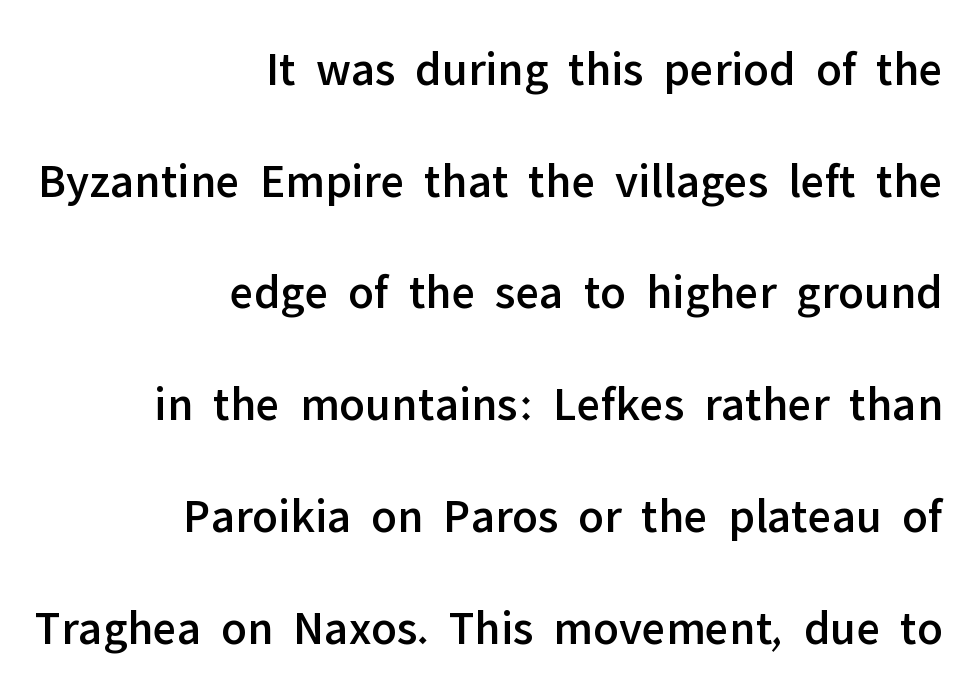
The image shows 49 px sans-serif type, upright; set right-aligned, loose line spacing (2.28x), normal letter spacing, not underlined; low stroke contrast and a medium x-height.
